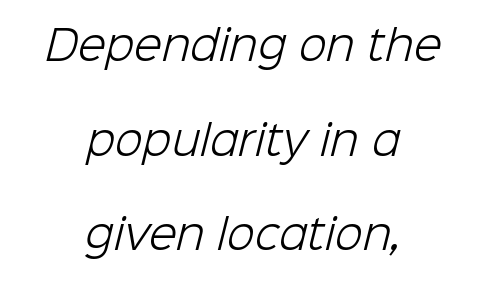
Q: Is the text bold? A: No.
Q: Is the typeface a serif or a sans-serif typeface? A: Sans-serif.
Q: Is the text underlined? A: No.
Q: How is the paragraph aligned? A: Centered.
Q: Is the spacing between letters normal or unusually wide? A: Normal.
Q: Is the spacing between lines tight, normal or loose? A: Loose.
Q: Width (condensed, normal, or wide)? A: Normal.
Q: Stroke contrast? A: Low.
Q: x-height? A: Medium.
Q: Monospaced? A: No.
